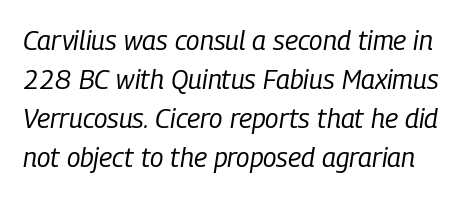
The image shows 27 px text type, italic (leaning right); set normal line spacing (1.44x), normal letter spacing, not underlined.
